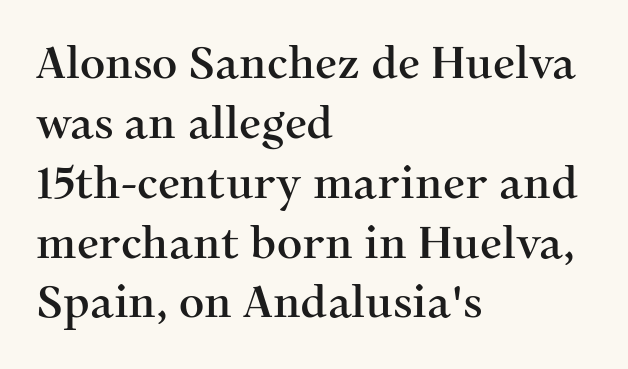
The image shows 44 px serif type, upright; set left-aligned, normal line spacing (1.36x), normal letter spacing, not underlined; medium stroke contrast and a medium x-height.
